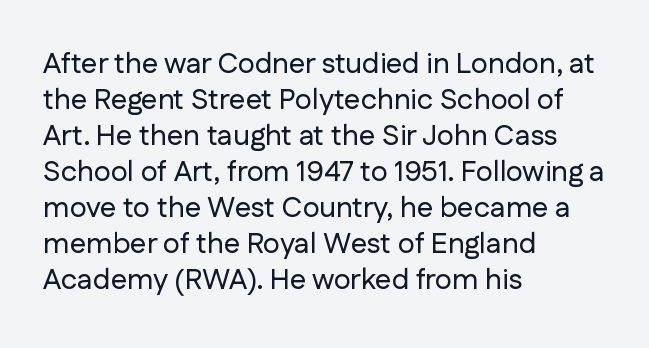
Q: Is the text italic (slanted)? A: No, it is upright.
Q: Is the typeface a serif or a sans-serif typeface? A: Sans-serif.
Q: Is the text underlined? A: No.
Q: How is the paragraph aligned? A: Left-aligned.
Q: Is the spacing between letters normal or unusually wide? A: Normal.
Q: Width (condensed, normal, or wide)? A: Normal.
Q: Stroke contrast? A: Low.
Q: x-height? A: Medium.
Q: Monospaced? A: No.
